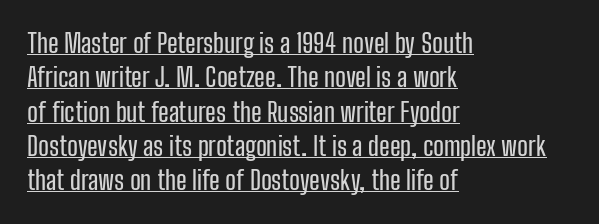
Q: Is the text italic (slanted)? A: No, it is upright.
Q: Is the text underlined? A: Yes.
Q: How is the paragraph aligned? A: Left-aligned.
Q: Is the spacing between letters normal or unusually wide? A: Normal.
Q: Is the spacing between lines tight, normal or loose? A: Normal.
